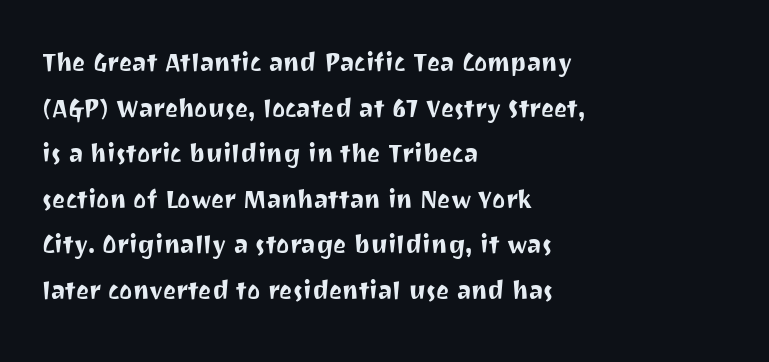
Q: Is the text italic (slanted)? A: No, it is upright.
Q: Is the typeface a serif or a sans-serif typeface? A: Sans-serif.
Q: Is the text underlined? A: No.
Q: How is the paragraph aligned? A: Left-aligned.
Q: Is the spacing between letters normal or unusually wide? A: Normal.
Q: Is the spacing between lines tight, normal or loose? A: Normal.
Q: Width (condensed, normal, or wide)? A: Normal.
Q: Stroke contrast? A: Medium.
Q: x-height? A: Medium.
Q: Monospaced? A: No.
